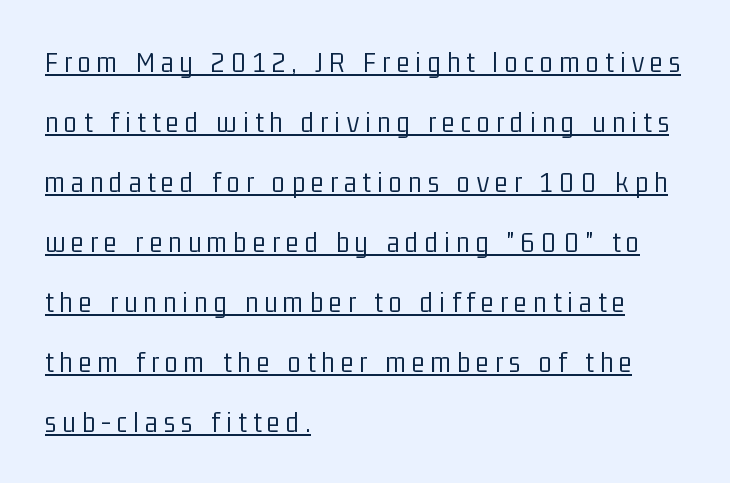
If you drew a line through each stem, it would be perfectly vertical. Caption: face not bold, strokes unweighted. Has an underline been added? It has. The designer went with a sans here, leaving each stem footless. Vertically, the passage feels expansive, rows floating well apart.
